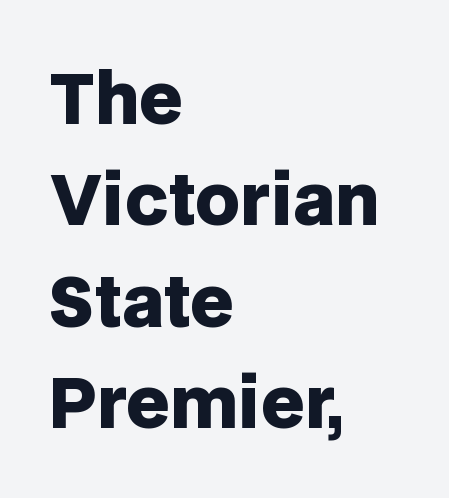
Q: Is the text bold? A: Yes.
Q: Is the text italic (slanted)? A: No, it is upright.
Q: Is the typeface a serif or a sans-serif typeface? A: Sans-serif.
Q: Is the text underlined? A: No.
Q: How is the paragraph aligned? A: Left-aligned.
Q: Is the spacing between letters normal or unusually wide? A: Normal.
Q: Is the spacing between lines tight, normal or loose? A: Normal.
Q: Width (condensed, normal, or wide)? A: Normal.
Q: Stroke contrast? A: Low.
Q: x-height? A: Large.
Q: Monospaced? A: No.
